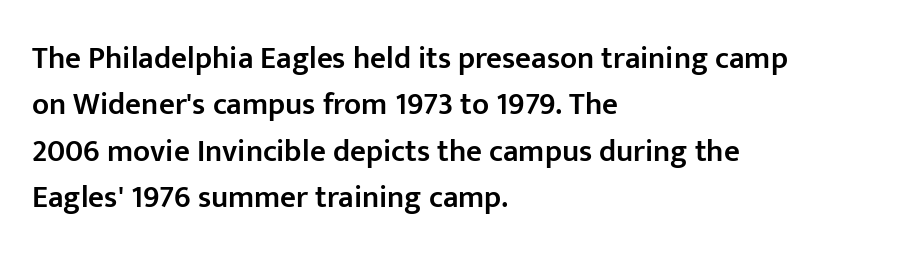
{"serif": "no", "italic": "no", "bold": "semi", "weight": "semibold", "width": "normal", "stroke_contrast": "low", "x_height": "medium", "monospaced": "no", "underline": "no", "align": "left", "line_spacing": "normal", "line_spacing_ratio": 1.5, "letter_spacing": "normal", "letter_spacing_em": 0.0, "glyph_px": 31}
